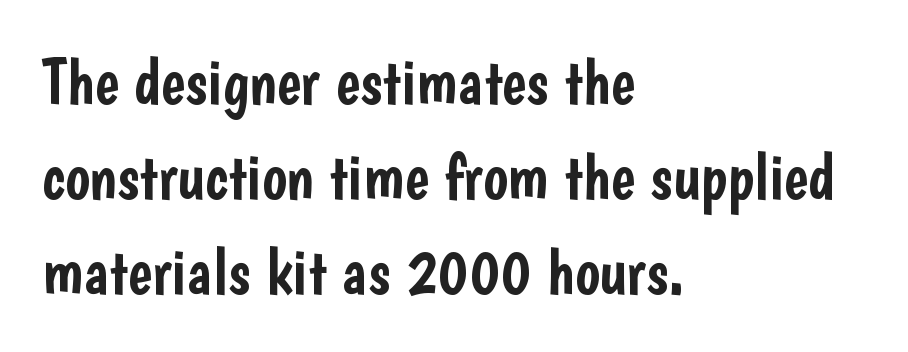
The image shows 65 px condensed sans-serif type, upright; set left-aligned, normal line spacing (1.46x), normal letter spacing, not underlined; low stroke contrast and a medium x-height.
